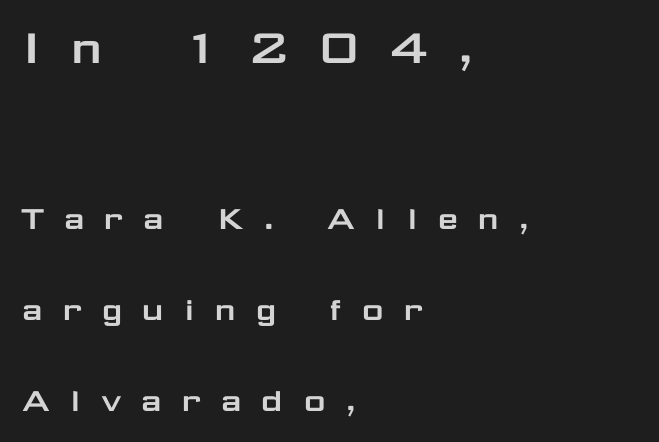
The image shows 55 px wide sans-serif type, upright; set left-aligned, loose line spacing (2.46x), unusually wide letter spacing (+0.5 em), not underlined; the first (top) block is 1.49x larger; low stroke contrast and a medium x-height.
